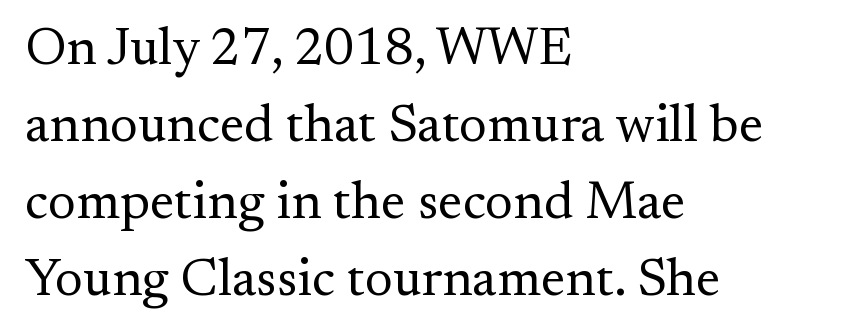
Q: Is the text bold? A: No.
Q: Is the text italic (slanted)? A: No, it is upright.
Q: Is the typeface a serif or a sans-serif typeface? A: Serif.
Q: Is the text underlined? A: No.
Q: How is the paragraph aligned? A: Left-aligned.
Q: Is the spacing between letters normal or unusually wide? A: Normal.
Q: Is the spacing between lines tight, normal or loose? A: Normal.
Q: Width (condensed, normal, or wide)? A: Normal.
Q: Stroke contrast? A: Medium.
Q: x-height? A: Small.
Q: Monospaced? A: No.
